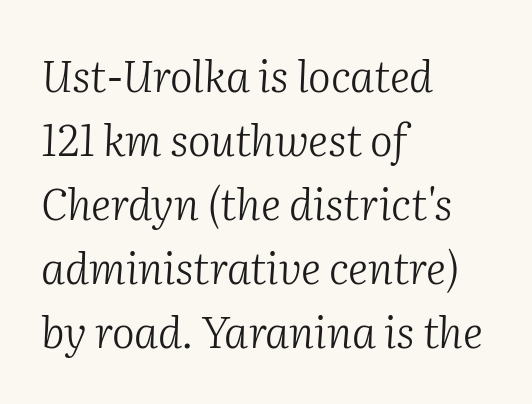
Q: Is the text bold? A: No.
Q: Is the text italic (slanted)? A: Yes, it leans right by about 2 degrees.
Q: Is the typeface a serif or a sans-serif typeface? A: Serif.
Q: Is the text underlined? A: No.
Q: How is the paragraph aligned? A: Left-aligned.
Q: Is the spacing between letters normal or unusually wide? A: Normal.
Q: Is the spacing between lines tight, normal or loose? A: Normal.
Q: Width (condensed, normal, or wide)? A: Normal.
Q: Stroke contrast? A: Medium.
Q: x-height? A: Medium.
Q: Monospaced? A: No.
